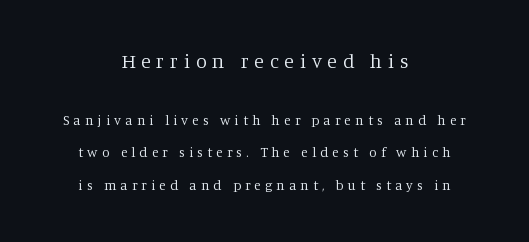
Q: Is the text bold? A: No.
Q: Is the text italic (slanted)? A: No, it is upright.
Q: Is the text underlined? A: No.
Q: How is the paragraph aligned? A: Centered.
Q: Is the spacing between letters normal or unusually wide? A: Unusually wide.
Q: Is the spacing between lines tight, normal or loose? A: Loose.
Q: Which block of text is set in a larger size, the first (top) or the second (bottom)? A: The first (top) one.
